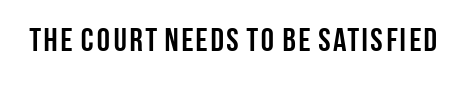
It's the straight-up-and-down kind of type. Think of a printed novel: that variable character pitch is what you see here. This rendering features lettering with no underline. Characters follow at the spacing the type designer built in. I'd describe the lettering as bold — thick and assertive. Are there feet on the stems? There aren't — it's a sans.
